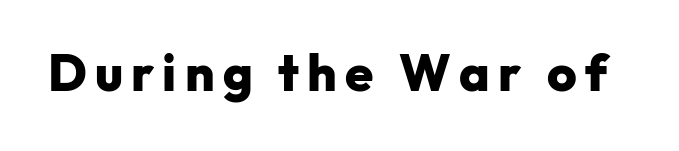
The type sits square on the baseline with zero lean. This sample has the flowing, uneven cadence of proportional lettering. These lines are composed in type without serifs. Any mark beneath the type? The region is blank. As a designer I'd log this as weight 700, bold.
